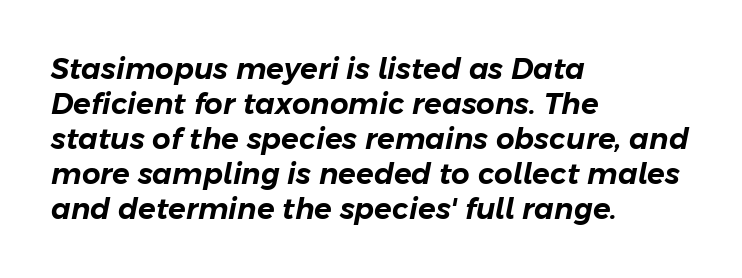
{"italic": "yes", "lean": "right", "slant_degrees": 11, "width": "normal", "stroke_contrast": "low", "x_height": "medium", "monospaced": "no", "underline": "no", "align": "left", "line_spacing_ratio": 1.21, "letter_spacing": "normal", "letter_spacing_em": 0.0, "glyph_px": 29}
